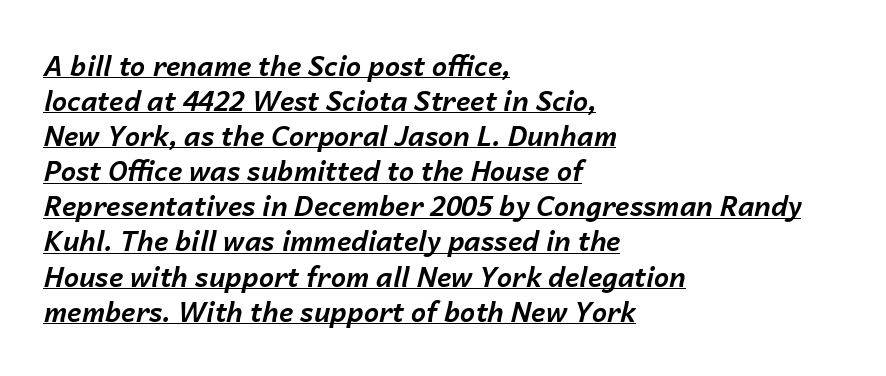
The image shows 27 px bold type, italic (leaning right); set left-aligned, normal line spacing (1.3x), normal letter spacing, underlined.
